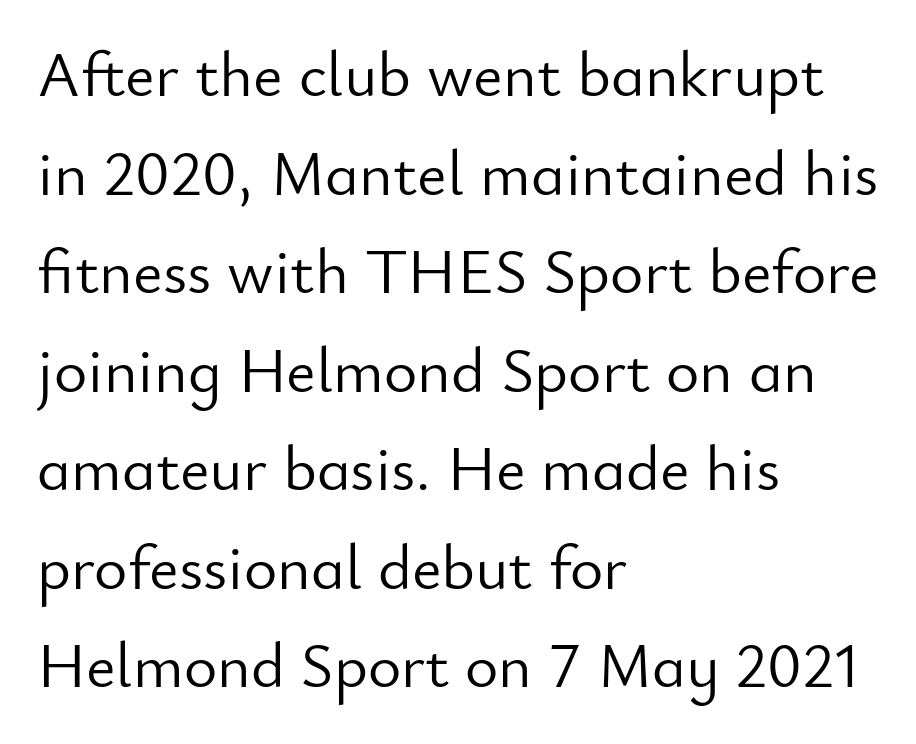
{"serif": "no", "italic": "no", "bold": "no", "weight": "light", "width": "normal", "stroke_contrast": "low", "x_height": "small", "monospaced": "no", "underline": "no", "align": "left", "line_spacing": "normal", "line_spacing_ratio": 1.54, "letter_spacing": "normal", "letter_spacing_em": 0.0, "glyph_px": 64}
